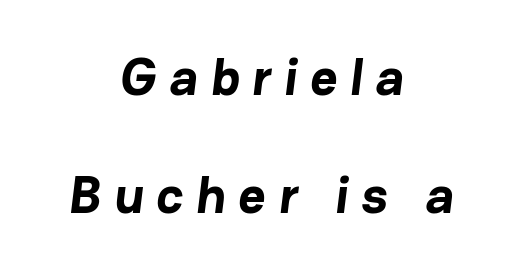
{"serif": "no", "bold": "yes", "weight": "bold", "width": "normal", "stroke_contrast": "low", "x_height": "medium", "monospaced": "no", "underline": "no", "align": "center", "line_spacing": "loose", "line_spacing_ratio": 2.27, "letter_spacing": "wide", "letter_spacing_em": 0.25, "glyph_px": 52}
